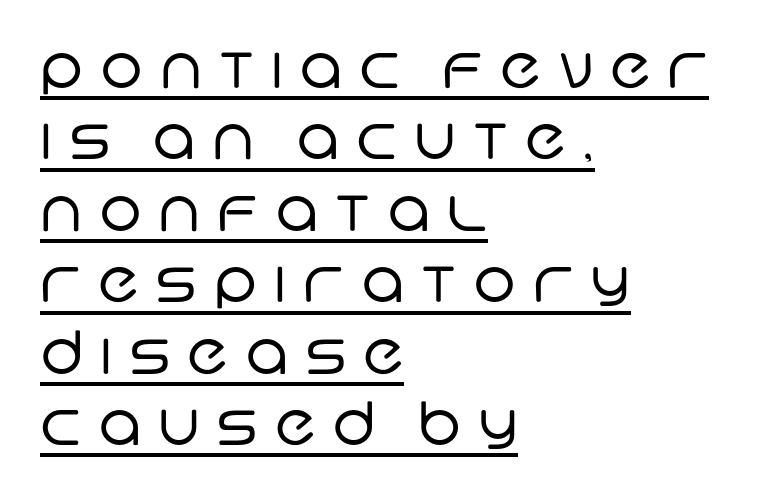
{"serif": "no", "bold": "no", "weight": "regular", "width": "normal", "stroke_contrast": "low", "x_height": "large", "monospaced": "no", "underline": "yes", "align": "left", "line_spacing_ratio": 1.19, "letter_spacing": "wide", "letter_spacing_em": 0.28, "glyph_px": 60}
